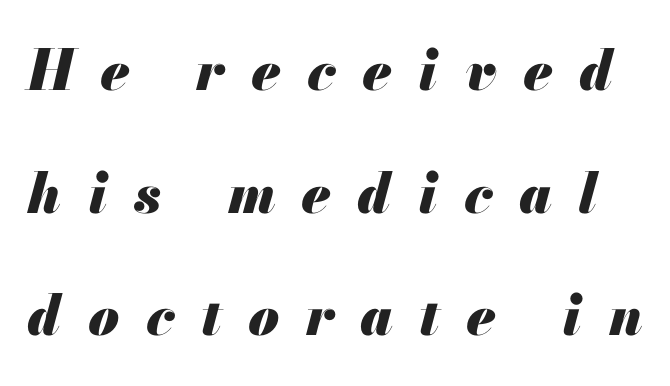
Q: Is the text bold? A: Yes.
Q: Is the text italic (slanted)? A: Yes, it leans right by about 13 degrees.
Q: Is the text underlined? A: No.
Q: Is the spacing between letters normal or unusually wide? A: Unusually wide.
Q: Is the spacing between lines tight, normal or loose? A: Loose.
Q: Width (condensed, normal, or wide)? A: Normal.
Q: Stroke contrast? A: Medium.
Q: x-height? A: Small.
Q: Monospaced? A: No.
